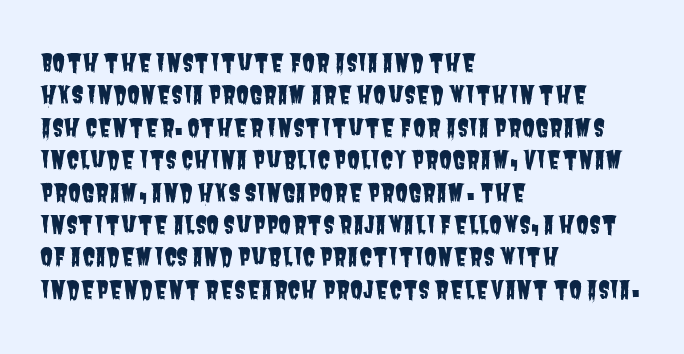
The image shows 24 px text type; set left-aligned, normal line spacing (1.35x), normal letter spacing, not underlined.
